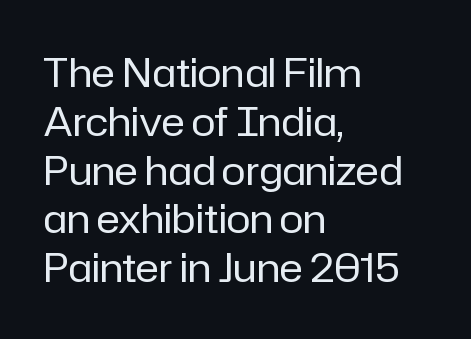
Q: Is the text bold? A: No.
Q: Is the text italic (slanted)? A: No, it is upright.
Q: Is the typeface a serif or a sans-serif typeface? A: Sans-serif.
Q: Is the text underlined? A: No.
Q: How is the paragraph aligned? A: Left-aligned.
Q: Is the spacing between letters normal or unusually wide? A: Normal.
Q: Width (condensed, normal, or wide)? A: Normal.
Q: Stroke contrast? A: Low.
Q: x-height? A: Medium.
Q: Monospaced? A: No.
